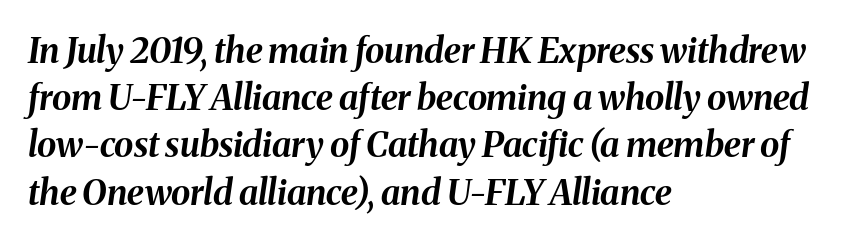
One-word summary of the alignment: left. There is no visible air inserted between adjacent glyphs. Descenders hang freely into open space. Here the designer chose a conventional face with non-uniform glyph widths. Stroke thickness is high; the sample reads as a true bold.
